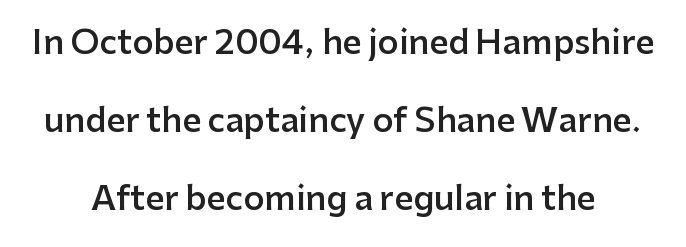
The image shows 33 px semibold sans-serif type, upright; set loose line spacing (2.37x), normal letter spacing, not underlined; low stroke contrast and a medium x-height.
